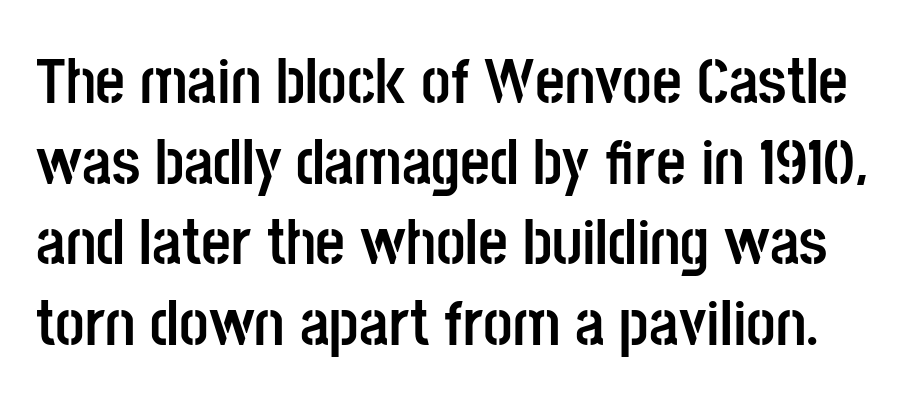
{"serif": "no", "italic": "no", "bold": "yes", "weight": "semibold", "width": "condensed", "stroke_contrast": "low", "x_height": "large", "monospaced": "no", "underline": "no", "line_spacing_ratio": 1.24, "letter_spacing": "normal", "letter_spacing_em": 0.0, "glyph_px": 65}
